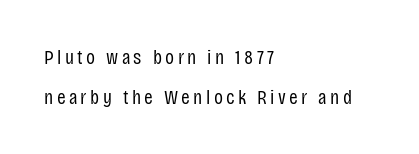
Letters rest on an invisible, unmarked baseline. The characters are drawn with everyday or finer stroke widths. Is there any slant? The stems are plumb. These lines are set flush left with a ragged right edge.
